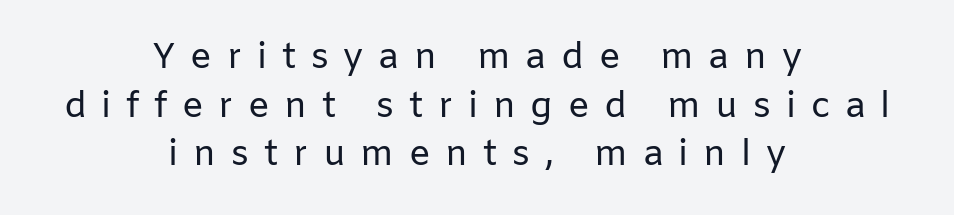
{"serif": "no", "italic": "no", "bold": "no", "weight": "regular", "width": "normal", "stroke_contrast": "low", "x_height": "medium", "monospaced": "no", "underline": "no", "align": "center", "line_spacing": "normal", "line_spacing_ratio": 1.35, "letter_spacing": "wide", "letter_spacing_em": 0.41, "glyph_px": 36}
